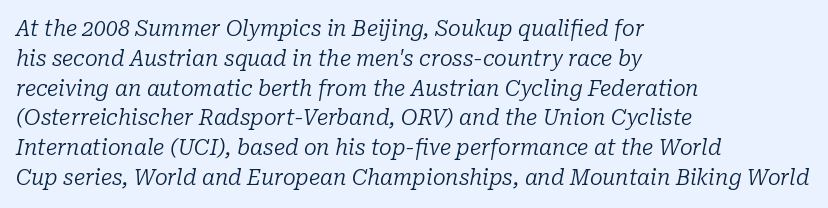
{"italic": "yes", "lean": "right", "slant_degrees": 10, "bold": "no", "underline": "no", "align": "left", "line_spacing": "normal", "line_spacing_ratio": 1.42, "letter_spacing": "normal", "letter_spacing_em": 0.0, "glyph_px": 21}
